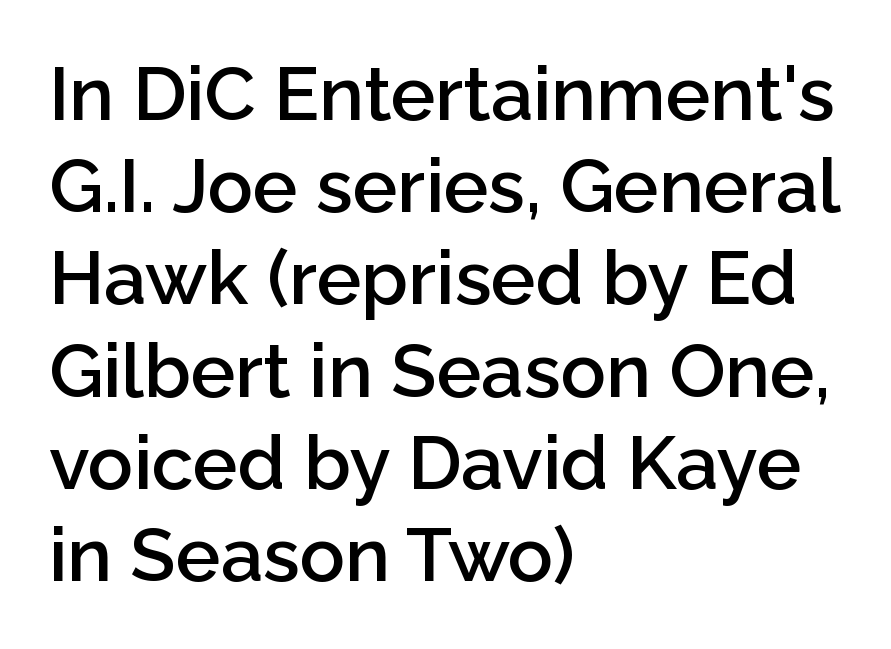
{"serif": "no", "italic": "no", "bold": "semi", "weight": "semibold", "width": "normal", "stroke_contrast": "low", "x_height": "medium", "monospaced": "no", "underline": "no", "align": "left", "line_spacing_ratio": 1.23, "letter_spacing": "normal", "letter_spacing_em": 0.0, "glyph_px": 75}
